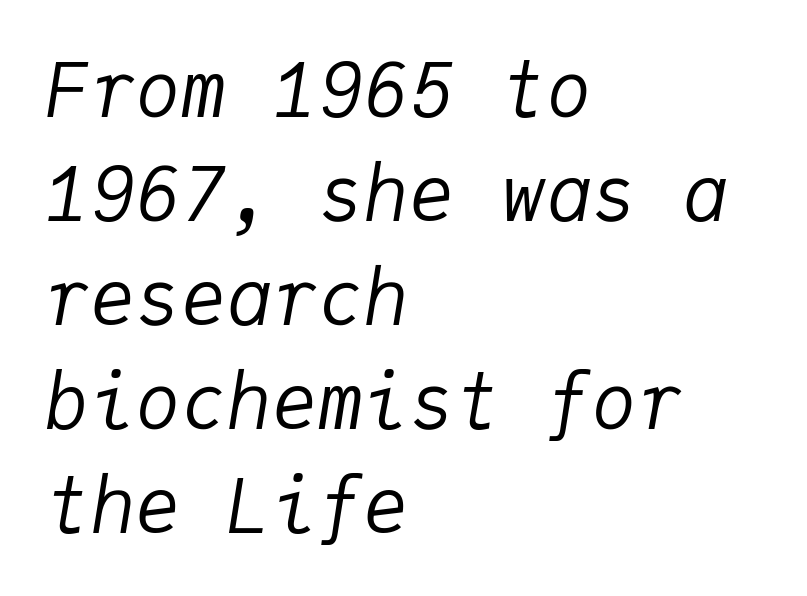
Q: Is the text bold? A: No.
Q: Is the text italic (slanted)? A: Yes, it leans right by about 9 degrees.
Q: Is the text underlined? A: No.
Q: How is the paragraph aligned? A: Left-aligned.
Q: Is the spacing between letters normal or unusually wide? A: Normal.
Q: Is the spacing between lines tight, normal or loose? A: Normal.
Q: Width (condensed, normal, or wide)? A: Normal.
Q: Stroke contrast? A: Low.
Q: x-height? A: Medium.
Q: Monospaced? A: Yes.
